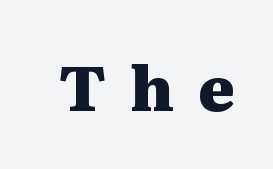
The image shows 62 px heavy, wide serif type, upright; set unusually wide letter spacing (+0.4 em), not underlined; medium stroke contrast and a medium x-height.
